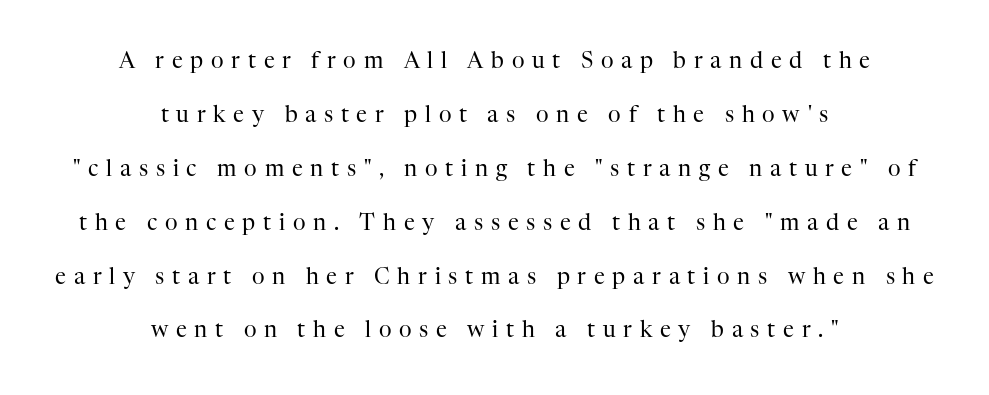
Is there any slant? The stems are plumb. The paragraph has two soft edges and a firm central axis. Weight: in the light-to-regular range. You could fit nearly another row in the gap between these rows.
